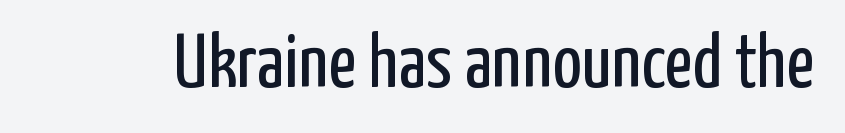
Q: Is the text bold? A: No.
Q: Is the text italic (slanted)? A: No, it is upright.
Q: Is the typeface a serif or a sans-serif typeface? A: Sans-serif.
Q: Is the text underlined? A: No.
Q: Is the spacing between letters normal or unusually wide? A: Normal.
Q: Width (condensed, normal, or wide)? A: Condensed.
Q: Stroke contrast? A: Low.
Q: x-height? A: Medium.
Q: Monospaced? A: No.
